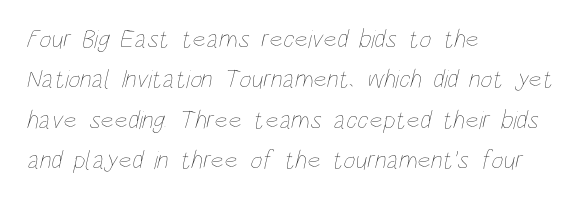
{"bold": "no", "underline": "no", "align": "left", "line_spacing": "normal", "line_spacing_ratio": 1.55, "letter_spacing": "normal", "letter_spacing_em": 0.0, "glyph_px": 26}
